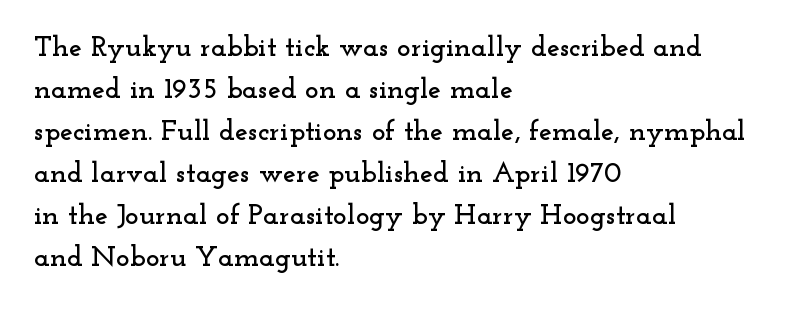
{"serif": "yes", "italic": "no", "width": "wide", "stroke_contrast": "low", "x_height": "small", "monospaced": "no", "underline": "no", "align": "left", "line_spacing": "normal", "line_spacing_ratio": 1.45, "letter_spacing": "normal", "letter_spacing_em": 0.0, "glyph_px": 29}
